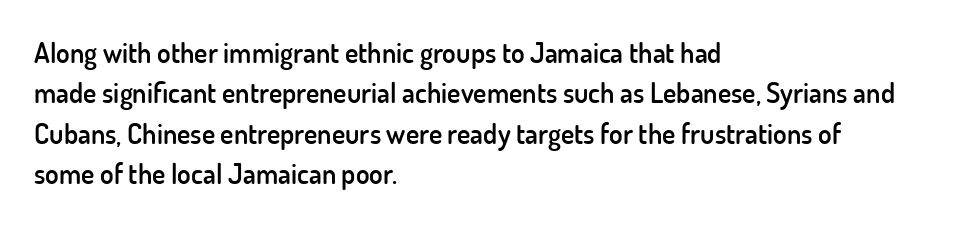
The image shows 28 px semibold sans-serif type, upright; set left-aligned, normal line spacing (1.44x), normal letter spacing, not underlined; low stroke contrast and a small x-height.
